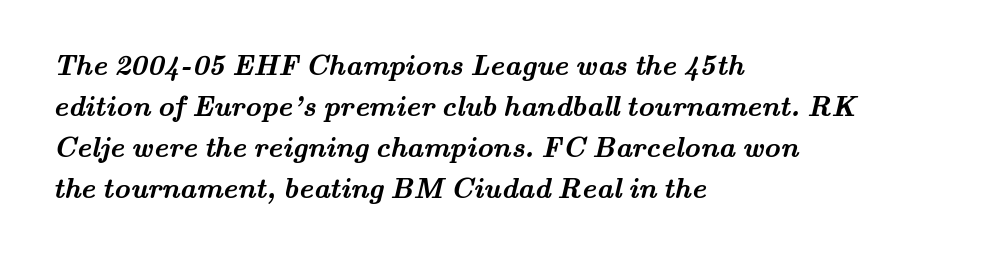
{"serif": "yes", "bold": "yes", "weight": "semibold", "width": "wide", "stroke_contrast": "medium", "x_height": "small", "monospaced": "no", "underline": "no", "align": "left", "line_spacing": "normal", "line_spacing_ratio": 1.47, "letter_spacing": "normal", "letter_spacing_em": 0.0, "glyph_px": 28}
